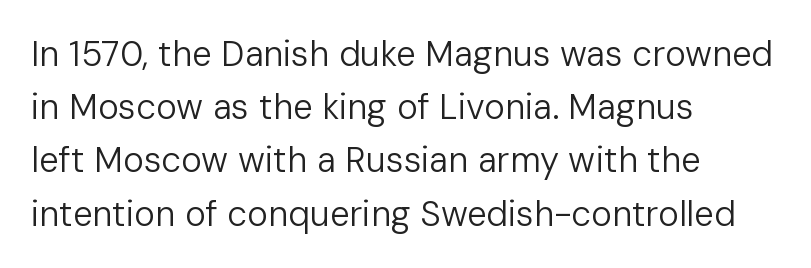
{"serif": "no", "italic": "no", "bold": "no", "weight": "regular", "width": "normal", "stroke_contrast": "low", "x_height": "medium", "monospaced": "no", "underline": "no", "align": "left", "line_spacing": "normal", "line_spacing_ratio": 1.52, "letter_spacing": "normal", "letter_spacing_em": 0.0, "glyph_px": 35}
